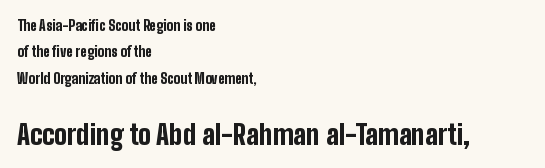
{"italic": "no", "bold": "yes", "underline": "no", "align": "left", "line_spacing_ratio": 1.88, "letter_spacing": "normal", "letter_spacing_em": 0.0, "larger_block": "second", "size_ratio": 1.93, "glyph_px": 27}
